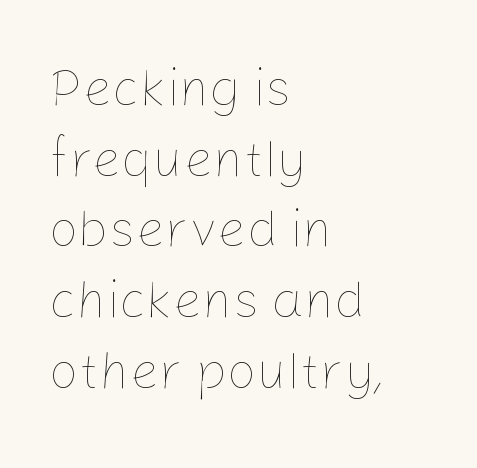
Q: Is the text bold? A: No.
Q: Is the text italic (slanted)? A: No, it is upright.
Q: Is the text underlined? A: No.
Q: How is the paragraph aligned? A: Left-aligned.
Q: Is the spacing between letters normal or unusually wide? A: Normal.
Q: Is the spacing between lines tight, normal or loose? A: Normal.
Q: Width (condensed, normal, or wide)? A: Normal.
Q: Stroke contrast? A: Low.
Q: x-height? A: Medium.
Q: Monospaced? A: No.
